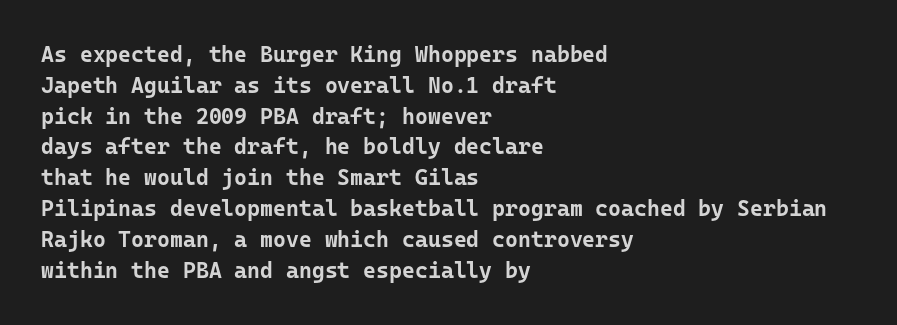
{"italic": "no", "bold": "yes", "underline": "no", "align": "left", "line_spacing": "normal", "line_spacing_ratio": 1.4, "letter_spacing": "normal", "letter_spacing_em": 0.0, "glyph_px": 22}
